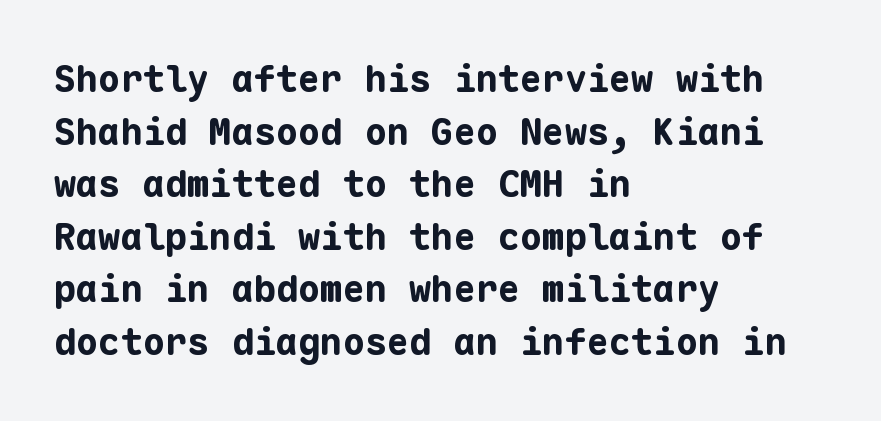
Q: Is the text bold? A: Yes.
Q: Is the text italic (slanted)? A: No, it is upright.
Q: Is the typeface a serif or a sans-serif typeface? A: Sans-serif.
Q: Is the text underlined? A: No.
Q: How is the paragraph aligned? A: Left-aligned.
Q: Is the spacing between letters normal or unusually wide? A: Normal.
Q: Is the spacing between lines tight, normal or loose? A: Normal.
Q: Width (condensed, normal, or wide)? A: Normal.
Q: Stroke contrast? A: Low.
Q: x-height? A: Medium.
Q: Monospaced? A: Yes.
